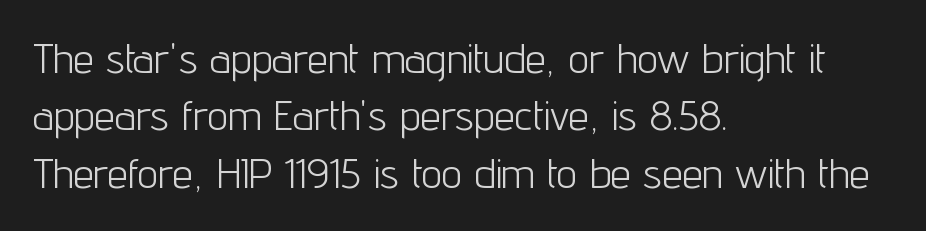
Each new line begins a customary step beneath the previous one. A quiet, ordinary-to-light weight characterises the typeface. The passage shown is typed in a proportional face where columns would drift. Does the lettering tilt? It doesn't — this is upright.
